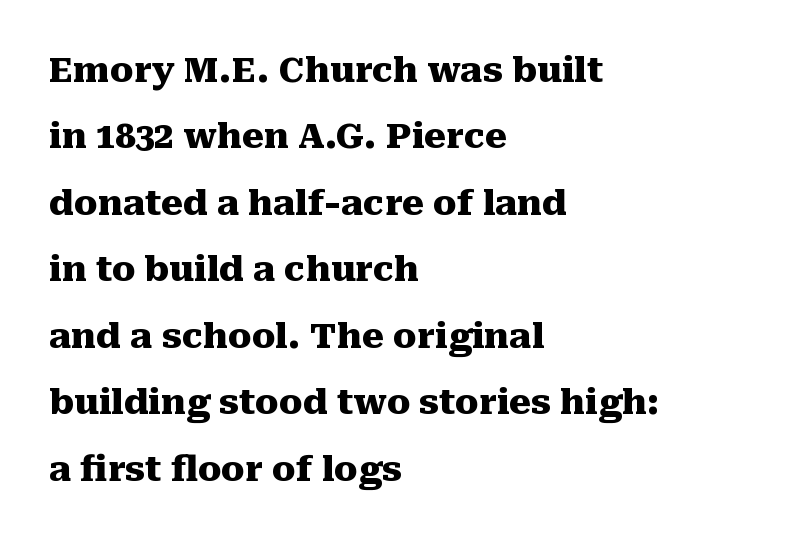
If you drew a line through each stem, it would be perfectly vertical. Visually the block forms a straight wall on the left and a jagged coastline on the right. Heavy, bold letterforms. Do the characters align in a grid? No, the font is proportional.
